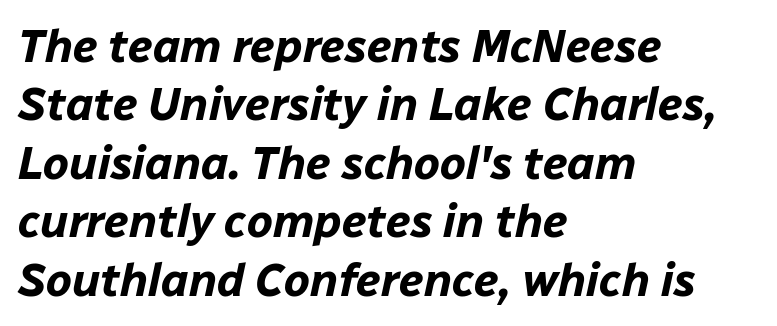
Q: Is the text bold? A: Yes.
Q: Is the text italic (slanted)? A: Yes, it leans right by about 12 degrees.
Q: Is the text underlined? A: No.
Q: How is the paragraph aligned? A: Left-aligned.
Q: Is the spacing between letters normal or unusually wide? A: Normal.
Q: Is the spacing between lines tight, normal or loose? A: Normal.
Q: Width (condensed, normal, or wide)? A: Normal.
Q: Stroke contrast? A: Low.
Q: x-height? A: Medium.
Q: Monospaced? A: No.
